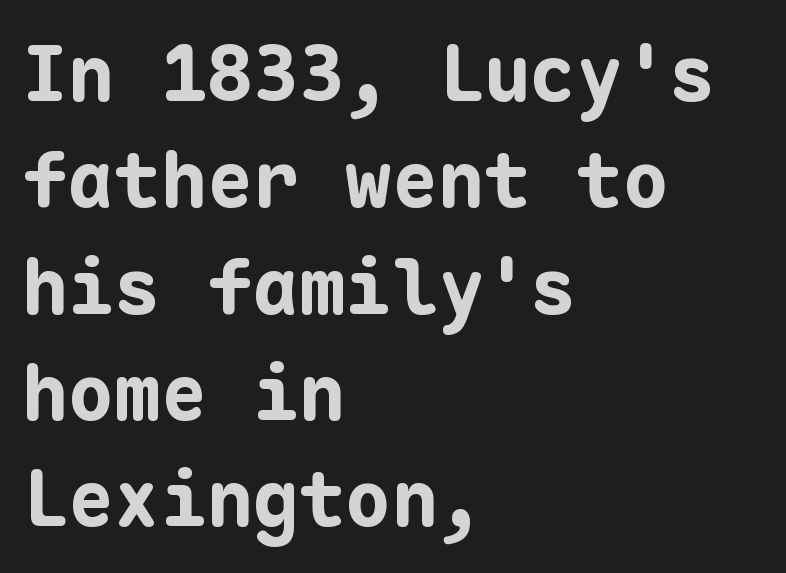
The image shows 77 px bold sans-serif type, upright, monospaced; set left-aligned, normal line spacing (1.38x), normal letter spacing, not underlined; low stroke contrast and a medium x-height.
